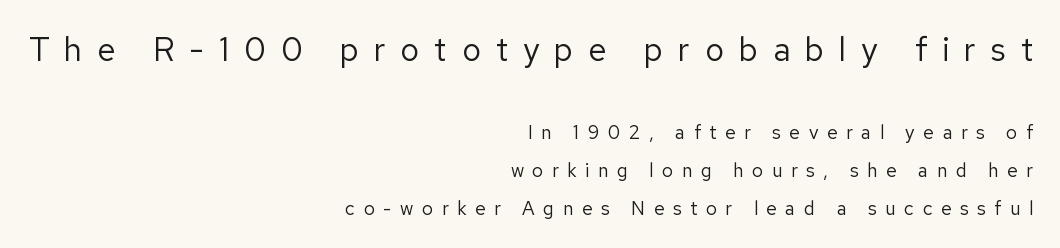
Every character sits straight up, as roman type does. Glyph-to-glyph distance is far greater than everyday printed text. Leading is clearly above the norm, producing a sparse column. The glyphs are unaccompanied by any horizontal stroke below them.
